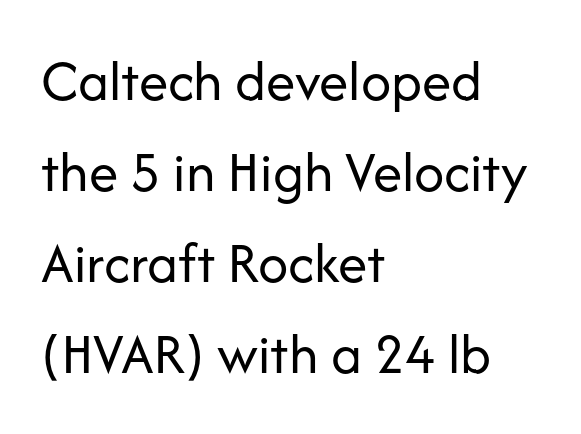
{"serif": "no", "italic": "no", "bold": "no", "weight": "regular", "width": "normal", "stroke_contrast": "low", "x_height": "medium", "monospaced": "no", "underline": "no", "align": "left", "line_spacing": "normal", "line_spacing_ratio": 1.54, "letter_spacing": "normal", "letter_spacing_em": 0.0, "glyph_px": 59}
